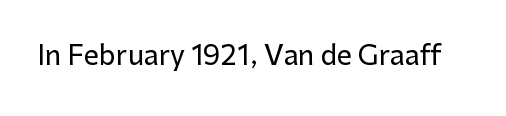
Q: Is the text italic (slanted)? A: No, it is upright.
Q: Is the text underlined? A: No.
Q: Is the spacing between letters normal or unusually wide? A: Normal.
